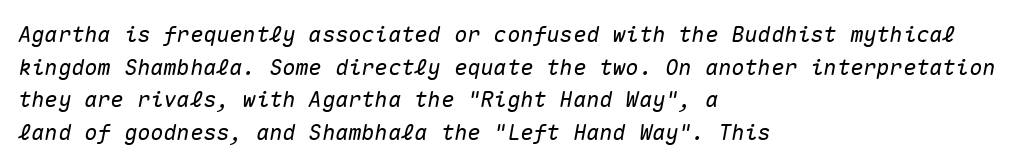
The image shows 22 px text type, italic (leaning right); set left-aligned, normal line spacing (1.48x), normal letter spacing, not underlined.
